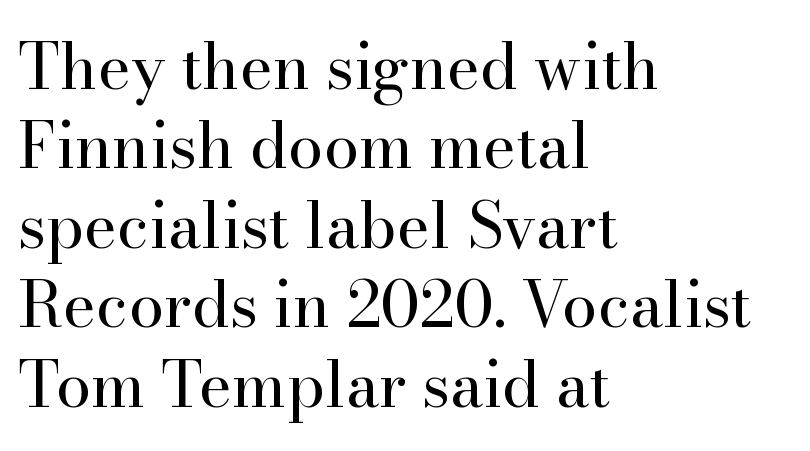
The image shows 63 px regular-weight serif type, upright; set left-aligned, normal line spacing (1.26x), normal letter spacing, not underlined; high stroke contrast and a small x-height.
